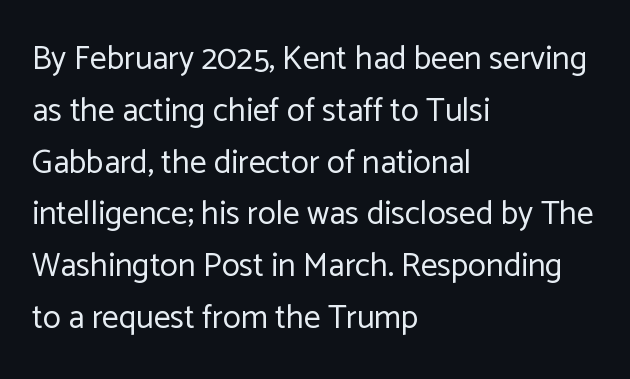
A classic flush-left, rag-right setting is used for this passage. Does the leading feel generous? No, just average. The rendering keeps characters at their native spacing. The face used here is proportionally spaced, like ordinary book or web type. Stroke terminals: plain, sans-serif.
